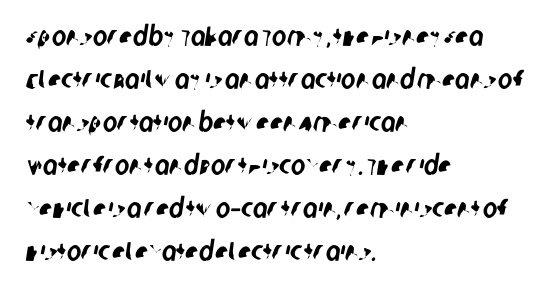
{"underline": "no", "align": "left", "line_spacing": "normal", "line_spacing_ratio": 1.59, "letter_spacing": "normal", "letter_spacing_em": 0.0, "glyph_px": 27}
